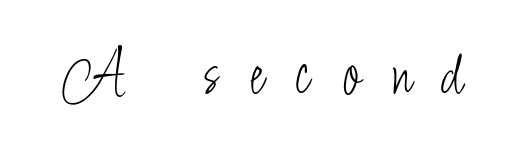
Each stroke keeps to a modest, everyday thickness or less. Proportional: the letters do not fall into vertical columns. Unlike a traditional serif, this face leaves its strokes unadorned. Descender tails drop into unmarked territory.
